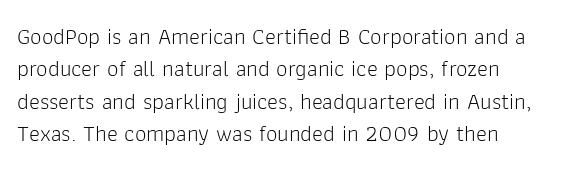
{"italic": "no", "bold": "no", "underline": "no", "align": "left", "line_spacing": "normal", "line_spacing_ratio": 1.41, "letter_spacing": "normal", "letter_spacing_em": 0.0, "glyph_px": 23}
